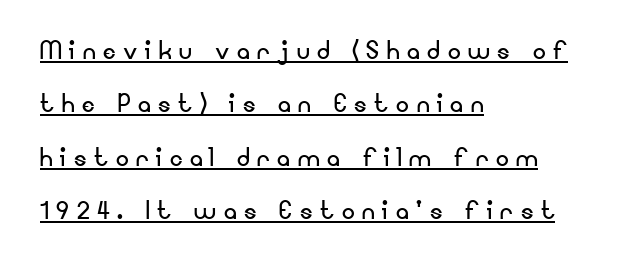
Spacing verdict: proportional, widths tailored to each character. The rag falls on the right side of this text block. This sample uses an upright cut, with every glyph sitting square on the baseline. Compared with undecorated copy, this sample adds a rule below the words.
